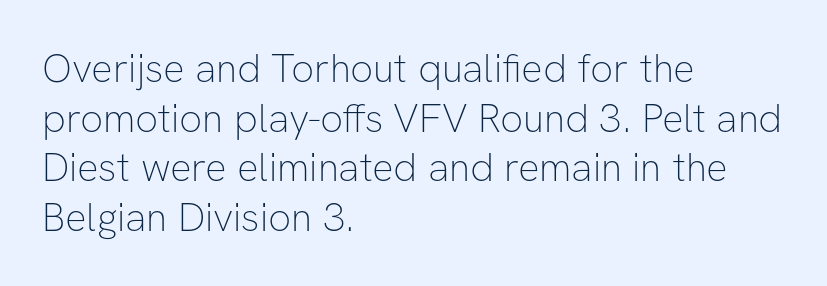
The image shows 40 px thin sans-serif type, upright; set left-aligned, line spacing 1.24x, normal letter spacing, not underlined; low stroke contrast and a medium x-height.
